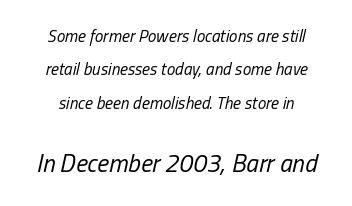
{"italic": "yes", "lean": "right", "slant_degrees": 13, "bold": "no", "underline": "no", "align": "center", "line_spacing": "loose", "line_spacing_ratio": 1.96, "letter_spacing": "normal", "letter_spacing_em": 0.0, "larger_block": "second", "size_ratio": 1.47, "glyph_px": 25}
